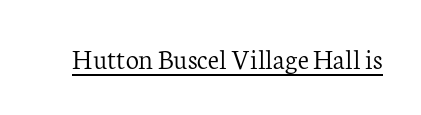
You can tell it's not italic because the verticals are truly vertical. Looks like regular typesetting: each glyph gets only the width it needs. The string is rendered with underlining switched on. This sample uses plain, unmodified letter spacing. Type style note: has serifs.
